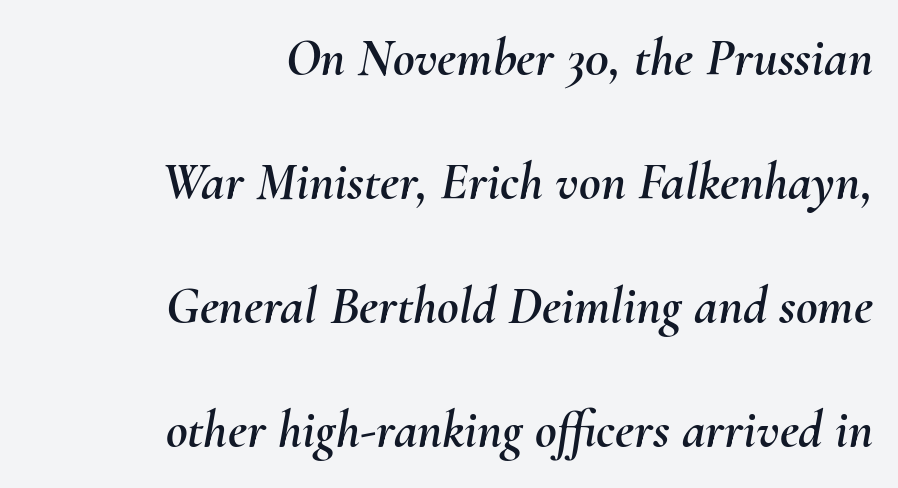
Each letter keeps its own natural width here, so spacing adapts to shape. The face used here has a pronounced slope to its letters. These lines stack with their right ends in a neat column. Leading: increased. Compared with typical body copy, the letter spacing here is the same.
